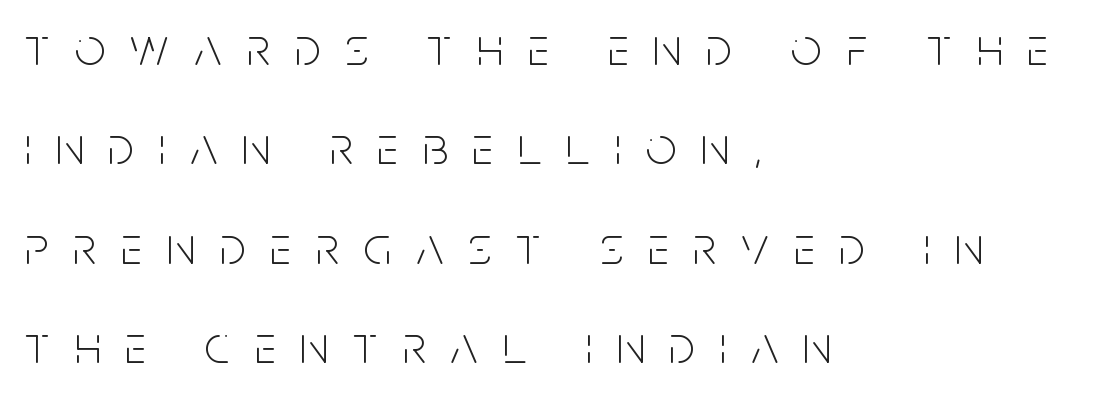
{"serif": "no", "italic": "no", "bold": "no", "weight": "light", "width": "condensed", "stroke_contrast": "low", "x_height": "large", "monospaced": "no", "underline": "no", "align": "left", "line_spacing_ratio": 1.84, "letter_spacing": "wide", "letter_spacing_em": 0.46, "glyph_px": 54}
